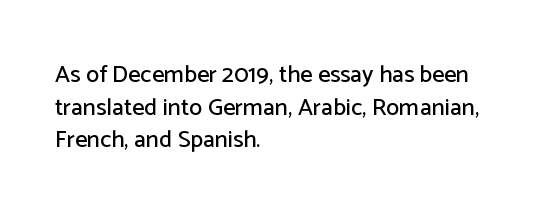
Q: Is the text italic (slanted)? A: No, it is upright.
Q: Is the text underlined? A: No.
Q: How is the paragraph aligned? A: Left-aligned.
Q: Is the spacing between letters normal or unusually wide? A: Normal.
Q: Is the spacing between lines tight, normal or loose? A: Normal.
